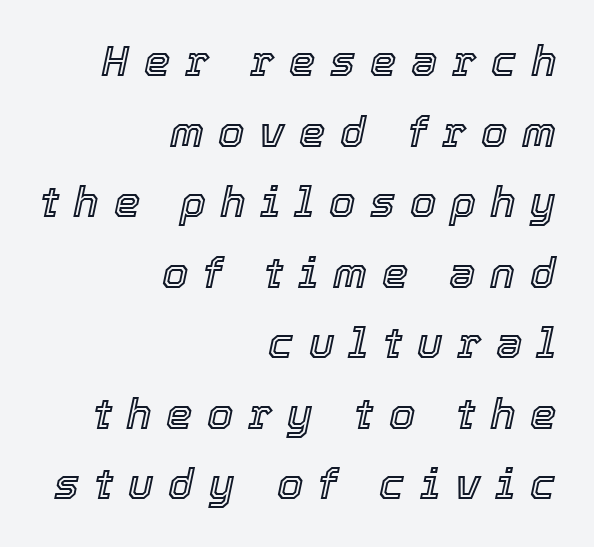
{"italic": "yes", "lean": "right", "slant_degrees": 12, "width": "normal", "x_height": "medium", "monospaced": "no", "underline": "no", "align": "right", "line_spacing": "normal", "line_spacing_ratio": 1.68, "letter_spacing": "wide", "letter_spacing_em": 0.35, "glyph_px": 42}
